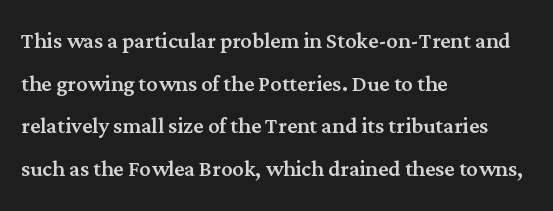
Q: Is the text italic (slanted)? A: No, it is upright.
Q: Is the typeface a serif or a sans-serif typeface? A: Serif.
Q: Is the text underlined? A: No.
Q: How is the paragraph aligned? A: Left-aligned.
Q: Is the spacing between letters normal or unusually wide? A: Normal.
Q: Is the spacing between lines tight, normal or loose? A: Normal.
Q: Width (condensed, normal, or wide)? A: Normal.
Q: Stroke contrast? A: Medium.
Q: x-height? A: Medium.
Q: Monospaced? A: No.
